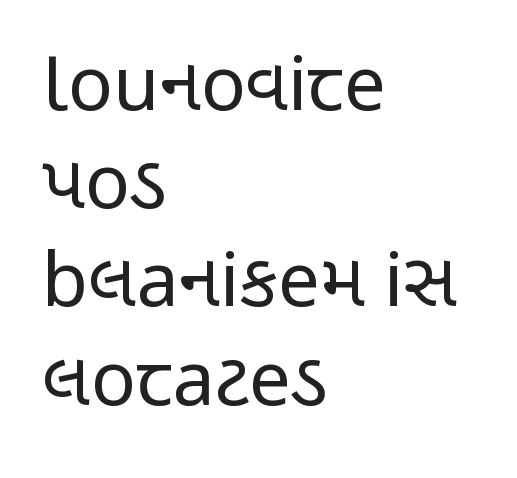
{"serif": "no", "italic": "no", "bold": "no", "weight": "regular", "width": "condensed", "stroke_contrast": "low", "x_height": "medium", "monospaced": "no", "underline": "no", "align": "left", "line_spacing": "normal", "line_spacing_ratio": 1.31, "letter_spacing": "normal", "letter_spacing_em": 0.0, "glyph_px": 75}
